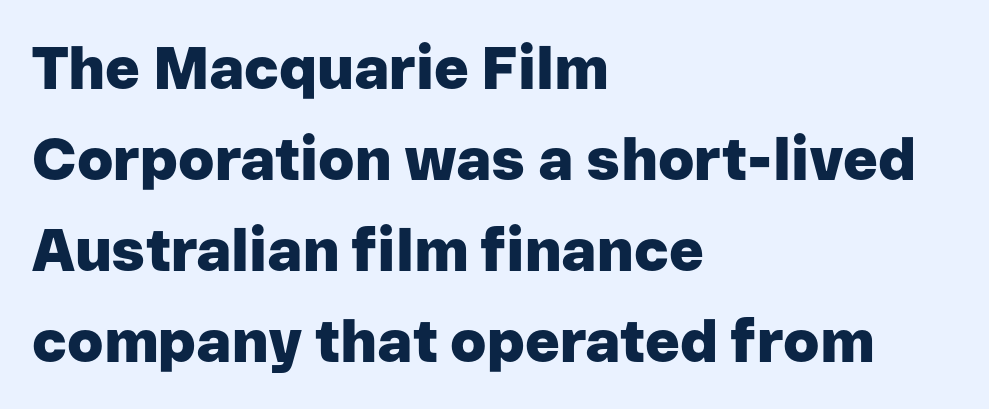
Italic? Not at all — the glyphs are vertical. What stands out about the letter spacing? Nothing — it is the standard amount. Compared with a centered layout, this one pins lines to the left instead. The specimen omits any rule beneath the text block's lines.
